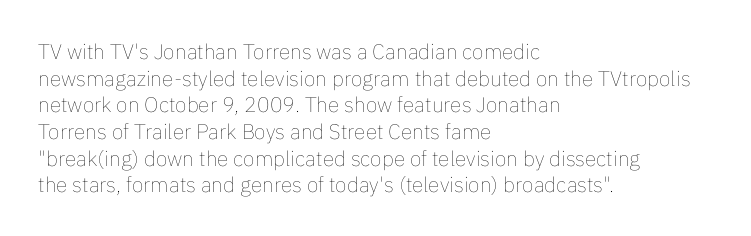
The image shows 21 px text type, upright; set left-aligned, normal line spacing (1.27x), normal letter spacing, not underlined.
